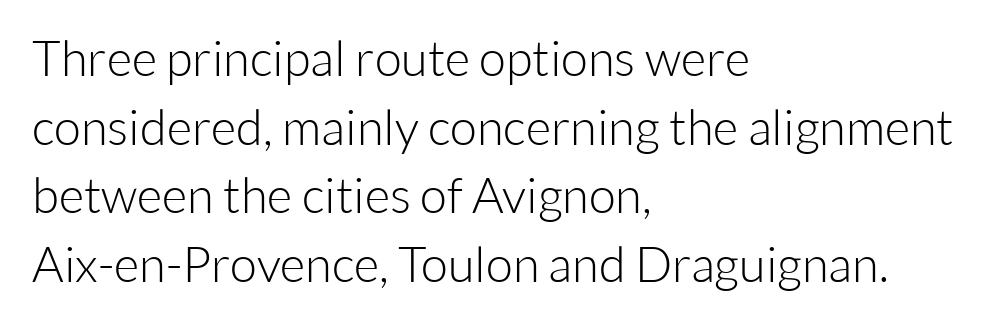
Q: Is the text bold? A: No.
Q: Is the text italic (slanted)? A: No, it is upright.
Q: Is the typeface a serif or a sans-serif typeface? A: Sans-serif.
Q: Is the text underlined? A: No.
Q: How is the paragraph aligned? A: Left-aligned.
Q: Is the spacing between letters normal or unusually wide? A: Normal.
Q: Is the spacing between lines tight, normal or loose? A: Normal.
Q: Width (condensed, normal, or wide)? A: Normal.
Q: Stroke contrast? A: Low.
Q: x-height? A: Medium.
Q: Monospaced? A: No.
